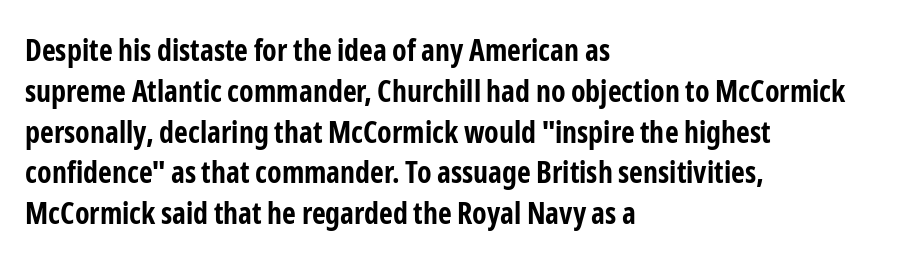
{"serif": "no", "italic": "no", "bold": "yes", "weight": "bold", "width": "condensed", "stroke_contrast": "low", "x_height": "medium", "monospaced": "no", "underline": "no", "align": "left", "line_spacing": "normal", "line_spacing_ratio": 1.36, "letter_spacing": "normal", "letter_spacing_em": 0.0, "glyph_px": 30}
